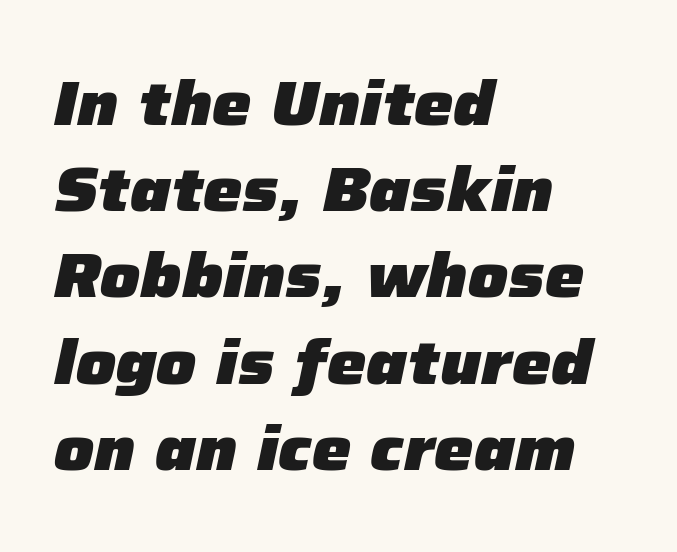
Typographic density is high because the face is bold. Each new line begins a customary step beneath the previous one. Compared with ordinary roman type, these characters are visibly tilted. Looks like regular typesetting: each glyph gets only the width it needs. Between one letter and the next there's only the usual sliver of space. Which margin do the lines hug? The left one — the right edge is uneven.
